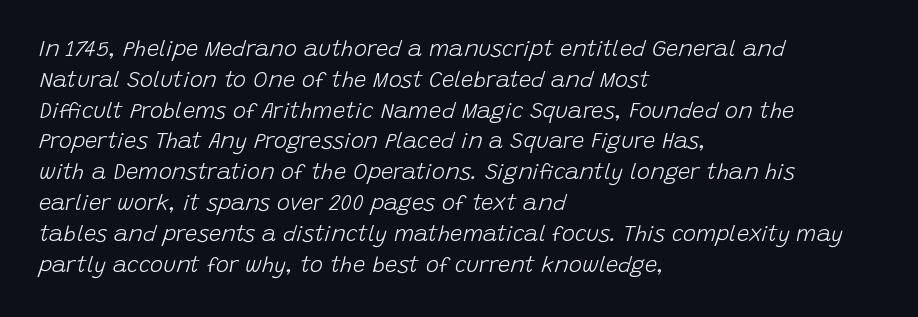
A student would call this left alignment; a typographer would say flush left, rag right. Beneath every word, the page is bare. Does the lettering tilt? It does — this is italic. This sample keeps an unexceptional amount of space between lines.
